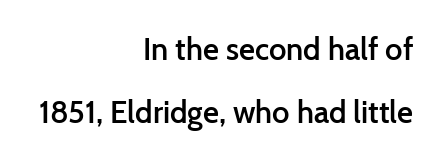
Q: Is the text bold? A: Semi-bold.
Q: Is the text italic (slanted)? A: No, it is upright.
Q: Is the typeface a serif or a sans-serif typeface? A: Sans-serif.
Q: Is the text underlined? A: No.
Q: How is the paragraph aligned? A: Right-aligned.
Q: Is the spacing between letters normal or unusually wide? A: Normal.
Q: Is the spacing between lines tight, normal or loose? A: Loose.
Q: Width (condensed, normal, or wide)? A: Normal.
Q: Stroke contrast? A: Low.
Q: x-height? A: Medium.
Q: Monospaced? A: No.
